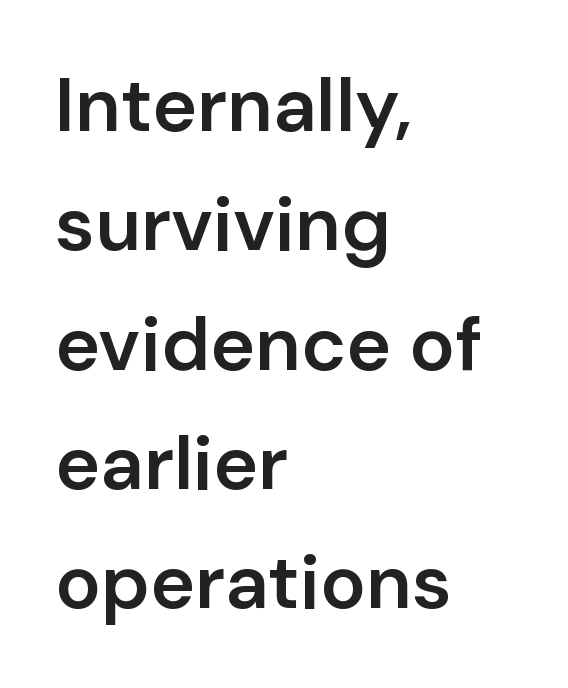
The image shows 76 px semibold sans-serif type, upright; set left-aligned, normal line spacing (1.57x), normal letter spacing, not underlined; low stroke contrast and a medium x-height.
